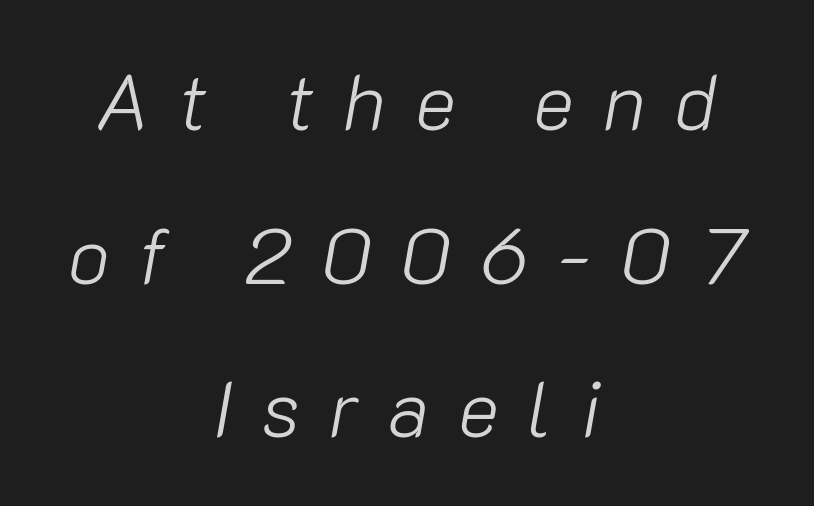
Q: Is the text bold? A: No.
Q: Is the text italic (slanted)? A: Yes, it leans right by about 10 degrees.
Q: Is the text underlined? A: No.
Q: How is the paragraph aligned? A: Centered.
Q: Is the spacing between letters normal or unusually wide? A: Unusually wide.
Q: Is the spacing between lines tight, normal or loose? A: Loose.
Q: Width (condensed, normal, or wide)? A: Normal.
Q: Stroke contrast? A: Low.
Q: x-height? A: Medium.
Q: Monospaced? A: No.
